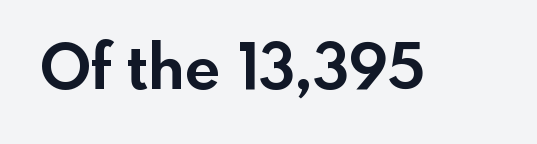
{"serif": "no", "italic": "no", "bold": "yes", "weight": "bold", "width": "normal", "x_height": "small", "monospaced": "no", "underline": "no", "letter_spacing": "normal", "letter_spacing_em": 0.0, "glyph_px": 62}
